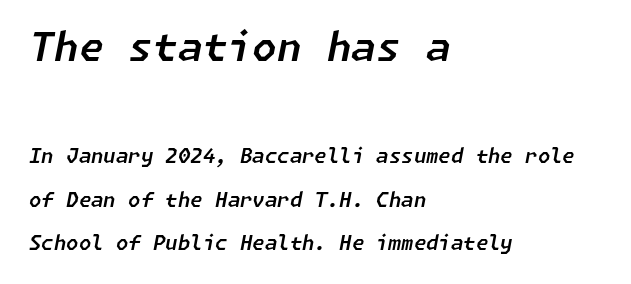
Q: Is the text italic (slanted)? A: Yes, it leans right by about 11 degrees.
Q: Is the text underlined? A: No.
Q: How is the paragraph aligned? A: Left-aligned.
Q: Is the spacing between letters normal or unusually wide? A: Normal.
Q: Is the spacing between lines tight, normal or loose? A: Loose.
Q: Which block of text is set in a larger size, the first (top) or the second (bottom)? A: The first (top) one.
Q: Width (condensed, normal, or wide)? A: Normal.
Q: Stroke contrast? A: Low.
Q: x-height? A: Medium.
